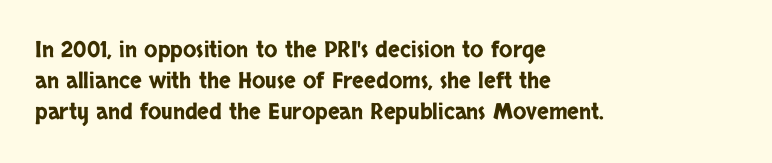
A classic flush-left, rag-right setting is used for this passage. Rendered with straight, roman letterforms. The rendering uses a moderate line-height, typical for paragraphs. In terms of letterspacing, this is plain default setting.
